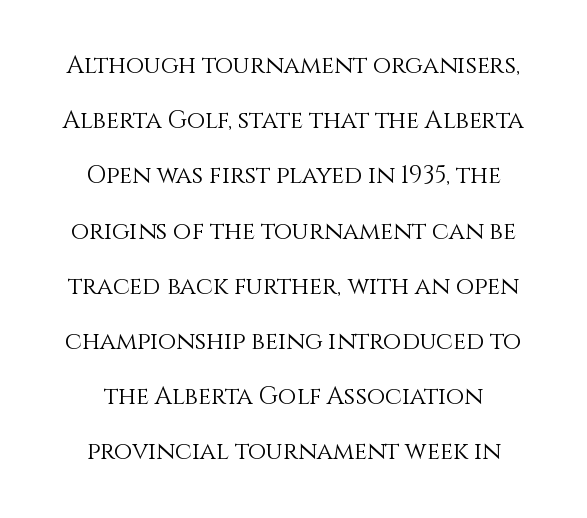
The image shows 24 px text type, upright; set centered, loose line spacing (2.3x), normal letter spacing, not underlined.
